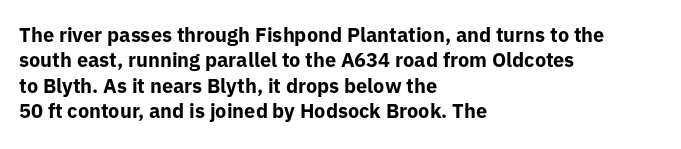
Q: Is the text bold? A: Yes.
Q: Is the text italic (slanted)? A: No, it is upright.
Q: Is the text underlined? A: No.
Q: How is the paragraph aligned? A: Left-aligned.
Q: Is the spacing between letters normal or unusually wide? A: Normal.
Q: Is the spacing between lines tight, normal or loose? A: Normal.
